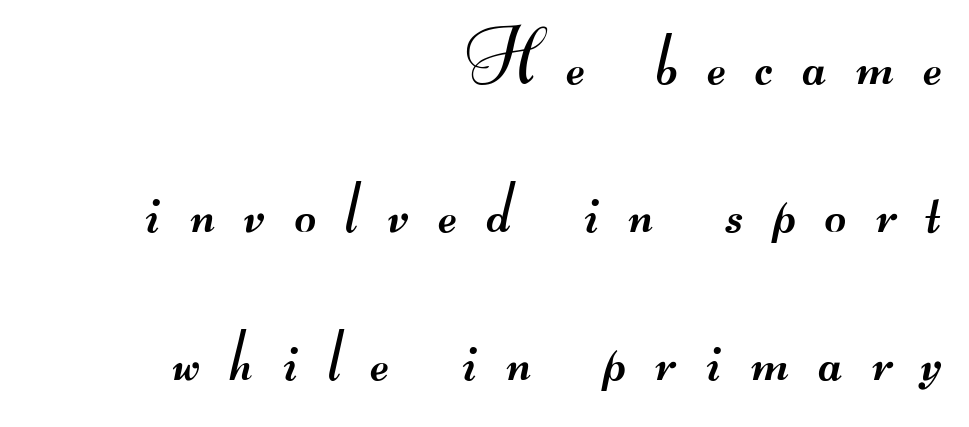
Q: Is the text bold? A: No.
Q: Is the typeface a serif or a sans-serif typeface? A: Sans-serif.
Q: Is the text underlined? A: No.
Q: How is the paragraph aligned? A: Right-aligned.
Q: Is the spacing between letters normal or unusually wide? A: Unusually wide.
Q: Is the spacing between lines tight, normal or loose? A: Loose.
Q: Width (condensed, normal, or wide)? A: Wide.
Q: Stroke contrast? A: Medium.
Q: Monospaced? A: No.
